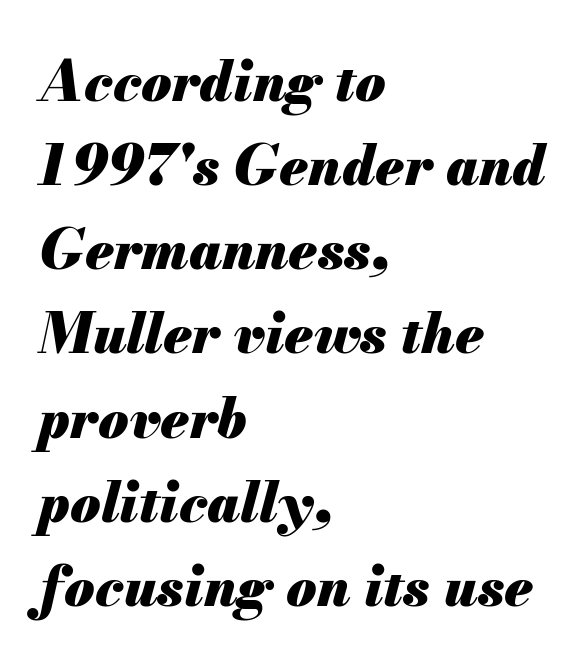
{"italic": "yes", "lean": "right", "slant_degrees": 13, "bold": "yes", "weight": "heavy", "width": "normal", "stroke_contrast": "medium", "x_height": "small", "monospaced": "no", "underline": "no", "align": "left", "line_spacing": "normal", "line_spacing_ratio": 1.53, "letter_spacing": "normal", "letter_spacing_em": 0.0, "glyph_px": 55}
